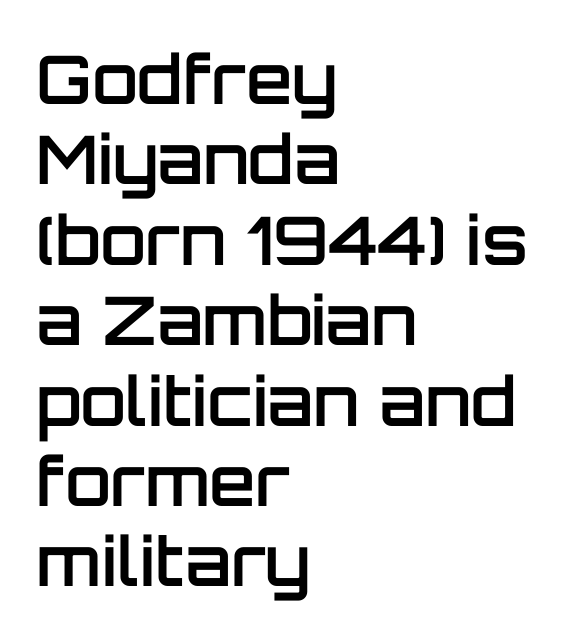
{"serif": "no", "italic": "no", "bold": "semi", "weight": "semibold", "width": "normal", "stroke_contrast": "low", "x_height": "large", "monospaced": "no", "underline": "no", "align": "left", "line_spacing_ratio": 1.2, "letter_spacing": "normal", "letter_spacing_em": 0.0, "glyph_px": 67}
